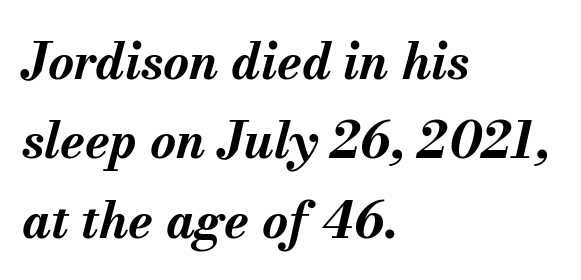
{"italic": "yes", "lean": "right", "slant_degrees": 13, "bold": "yes", "weight": "bold", "width": "normal", "stroke_contrast": "medium", "x_height": "small", "monospaced": "no", "underline": "no", "align": "left", "line_spacing": "normal", "line_spacing_ratio": 1.59, "letter_spacing": "normal", "letter_spacing_em": 0.0, "glyph_px": 50}
